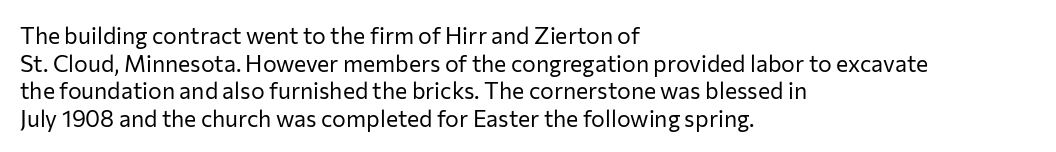
Unlike italic type, these characters show no tilt at all. The string is rendered with underlining switched off. The lines are quadded left. Tracking here is standard; glyphs follow each other at the usual distance. The letters look calm and open, with moderate or lighter stems.
